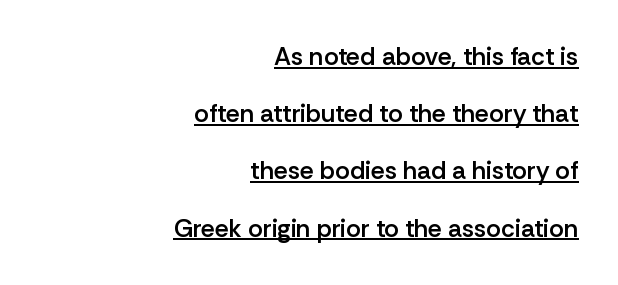
{"italic": "no", "bold": "semi", "underline": "yes", "align": "right", "line_spacing": "loose", "line_spacing_ratio": 2.29, "letter_spacing": "normal", "letter_spacing_em": 0.0, "glyph_px": 25}
